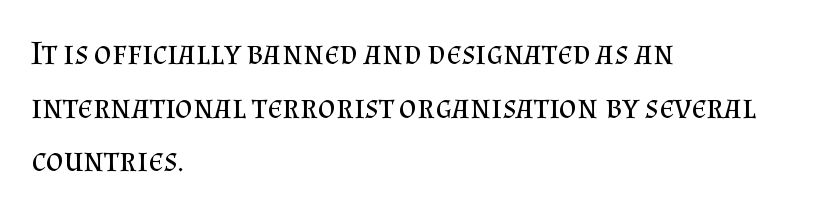
Q: Is the text bold? A: No.
Q: Is the text italic (slanted)? A: No, it is upright.
Q: Is the typeface a serif or a sans-serif typeface? A: Serif.
Q: Is the text underlined? A: No.
Q: How is the paragraph aligned? A: Left-aligned.
Q: Is the spacing between letters normal or unusually wide? A: Normal.
Q: Is the spacing between lines tight, normal or loose? A: Normal.
Q: Width (condensed, normal, or wide)? A: Normal.
Q: Stroke contrast? A: Medium.
Q: x-height? A: Small.
Q: Monospaced? A: No.
